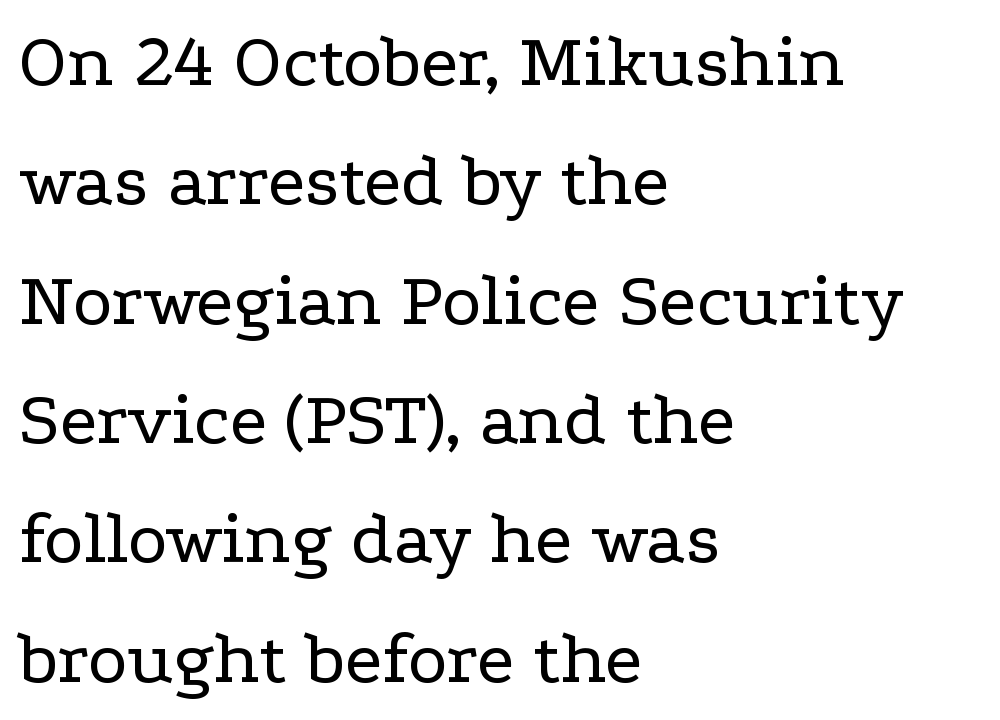
Q: Is the text bold? A: No.
Q: Is the text italic (slanted)? A: No, it is upright.
Q: Is the typeface a serif or a sans-serif typeface? A: Serif.
Q: Is the text underlined? A: No.
Q: How is the paragraph aligned? A: Left-aligned.
Q: Is the spacing between letters normal or unusually wide? A: Normal.
Q: Is the spacing between lines tight, normal or loose? A: Normal.
Q: Width (condensed, normal, or wide)? A: Wide.
Q: Stroke contrast? A: Low.
Q: x-height? A: Medium.
Q: Monospaced? A: No.
